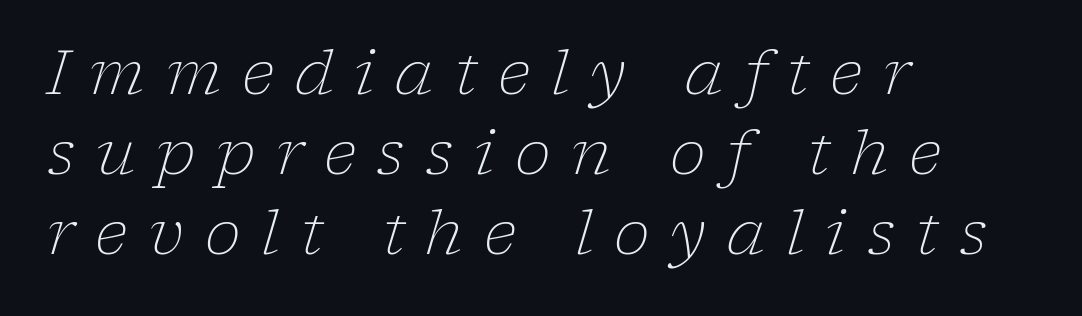
Q: Is the text bold? A: No.
Q: Is the text italic (slanted)? A: Yes, it leans right by about 17 degrees.
Q: Is the typeface a serif or a sans-serif typeface? A: Serif.
Q: Is the text underlined? A: No.
Q: How is the paragraph aligned? A: Left-aligned.
Q: Is the spacing between letters normal or unusually wide? A: Unusually wide.
Q: Is the spacing between lines tight, normal or loose? A: Normal.
Q: Width (condensed, normal, or wide)? A: Normal.
Q: Stroke contrast? A: Low.
Q: x-height? A: Medium.
Q: Monospaced? A: No.
